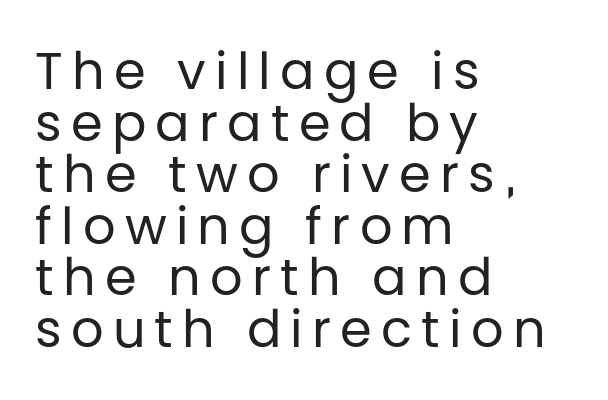
The letters advance in unequal steps, a hallmark of proportional type. The letters stand straight up with perfectly vertical stems. In CSS terms this would be text-align: left. No letter is thick-stroked: the sample isn't bold. The font family rendered here belongs to the sans-serif group.
